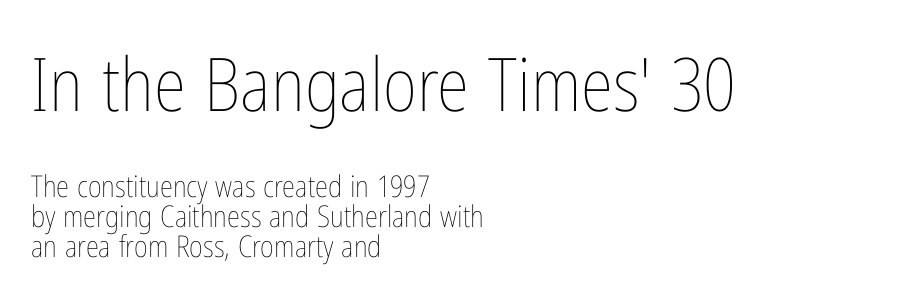
{"italic": "no", "bold": "no", "weight": "thin", "width": "condensed", "stroke_contrast": "low", "x_height": "medium", "monospaced": "no", "underline": "no", "align": "left", "line_spacing": "tight", "line_spacing_ratio": 1.0, "letter_spacing": "normal", "letter_spacing_em": 0.0, "larger_block": "first", "size_ratio": 2.47, "glyph_px": 74}
